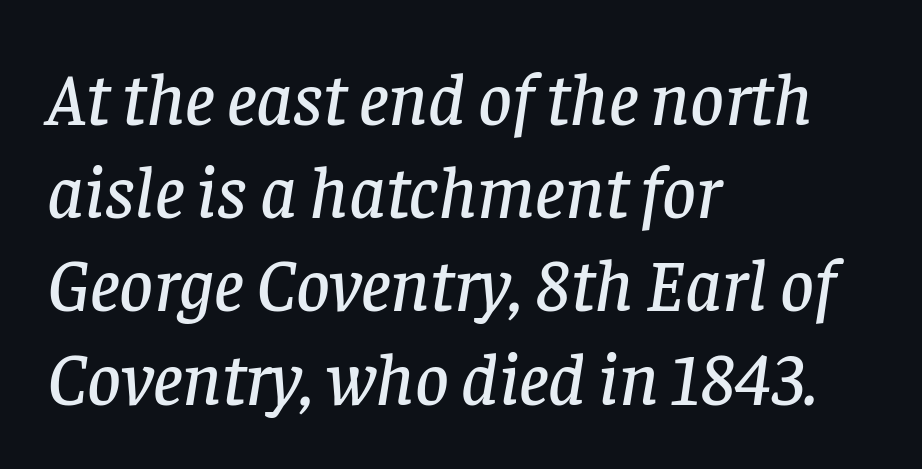
The image shows 74 px serif type, italic (leaning right); set left-aligned, normal line spacing (1.26x), normal letter spacing, not underlined; low stroke contrast and a large x-height.
